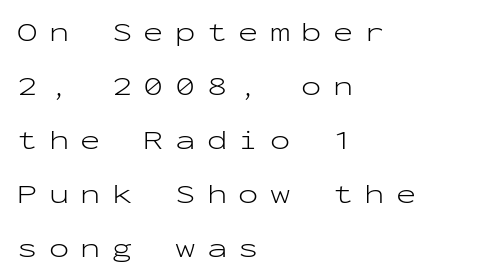
Q: Is the text bold? A: No.
Q: Is the text italic (slanted)? A: No, it is upright.
Q: Is the text underlined? A: No.
Q: How is the paragraph aligned? A: Left-aligned.
Q: Is the spacing between letters normal or unusually wide? A: Unusually wide.
Q: Is the spacing between lines tight, normal or loose? A: Loose.
